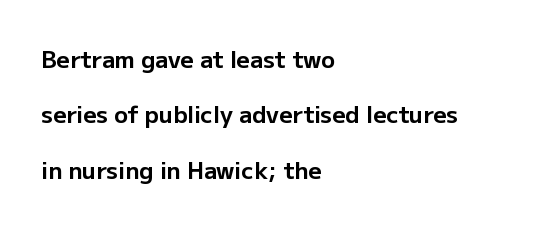
The image shows 23 px bold type, upright; set left-aligned, loose line spacing (2.41x), normal letter spacing, not underlined.
